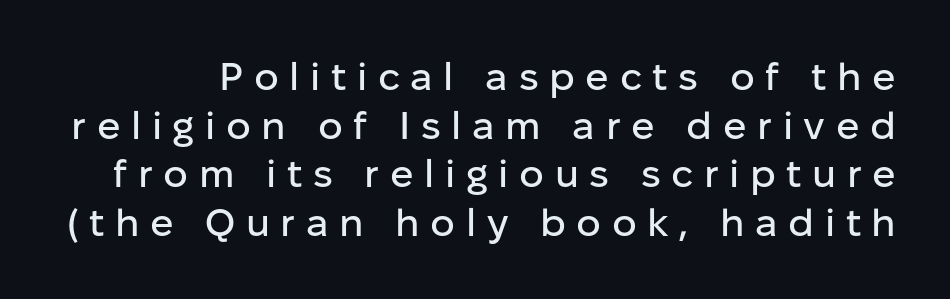
The image shows 39 px sans-serif type, upright; set normal line spacing (1.25x), unusually wide letter spacing (+0.27 em), not underlined; low stroke contrast and a medium x-height.
